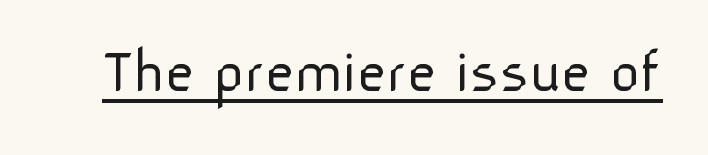
Q: Is the text bold? A: No.
Q: Is the text italic (slanted)? A: No, it is upright.
Q: Is the typeface a serif or a sans-serif typeface? A: Sans-serif.
Q: Is the text underlined? A: Yes.
Q: Is the spacing between letters normal or unusually wide? A: Normal.
Q: Width (condensed, normal, or wide)? A: Normal.
Q: Stroke contrast? A: Low.
Q: x-height? A: Medium.
Q: Monospaced? A: No.
